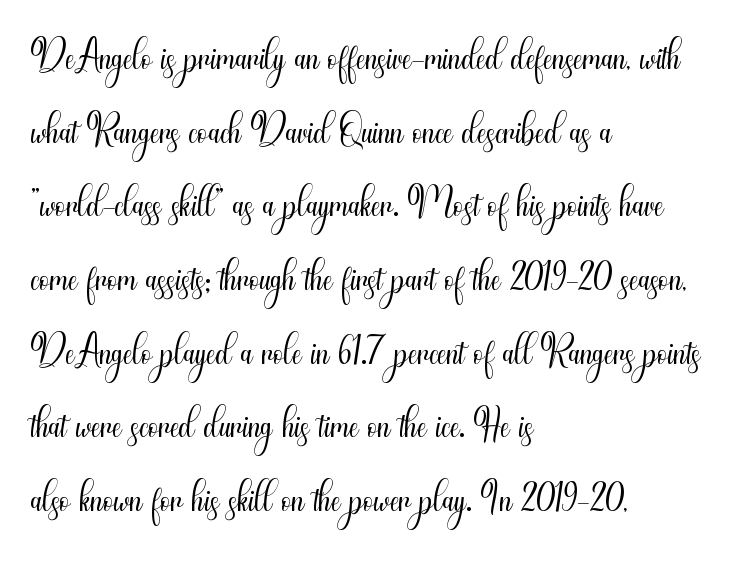
These lines sit exactly where default settings would place them. The ragged edge is on the right, which tells us the setting is flush left. The gap between lines stays unmarked. Note: no serifs on the glyphs. Proportional: the letters do not fall into vertical columns.
